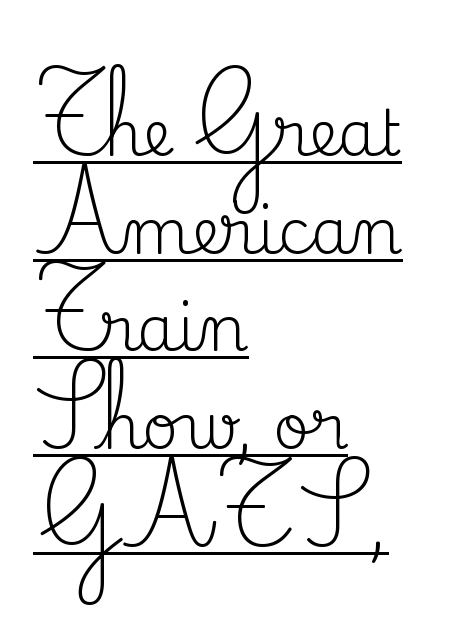
This rendering features underlined lettering. Each letter's strokes conclude with small projecting serifs. The horizontal fit of the characters is conventional and even. The face used here is proportionally spaced, like ordinary book or web type.
